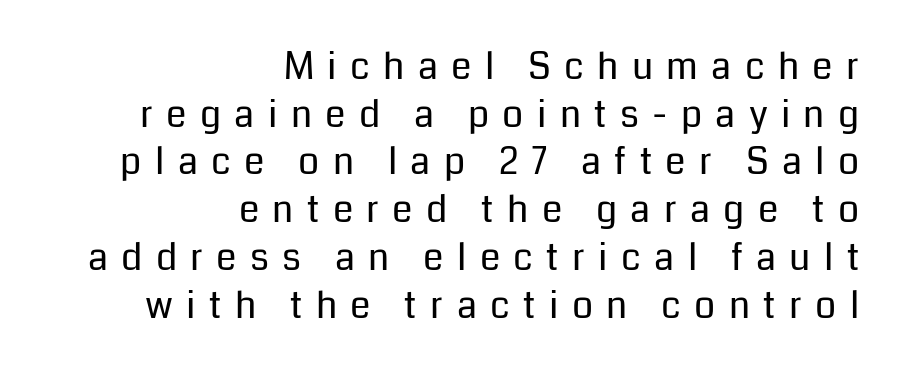
The image shows 37 px regular-weight sans-serif type, upright; set right-aligned, normal line spacing (1.29x), unusually wide letter spacing (+0.36 em), not underlined; low stroke contrast and a medium x-height.
